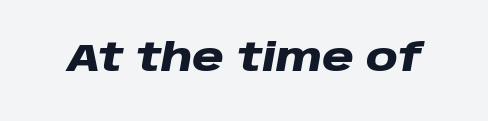
This sample has the flowing, uneven cadence of proportional lettering. Compared with ordinary roman type, these characters are visibly tilted. I'd describe the lettering as bold — thick and assertive. The face used here is rendered with its standard letterfit.
